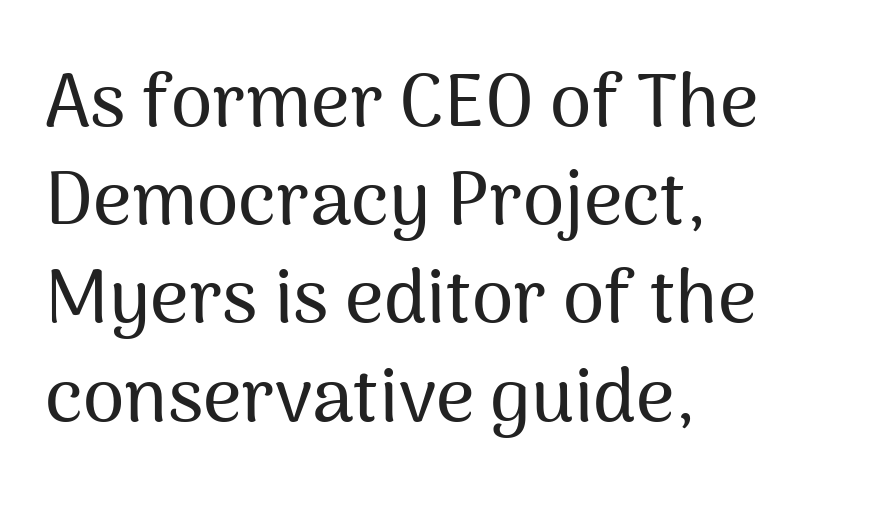
Here the designer chose a conventional face with non-uniform glyph widths. This sample uses an upright cut, with every glyph sitting square on the baseline. Is the letter spacing exaggerated? No — it looks like the ordinary default. Layout note: lines flush left. Unlike a traditional serif, this face leaves its strokes unadorned.
